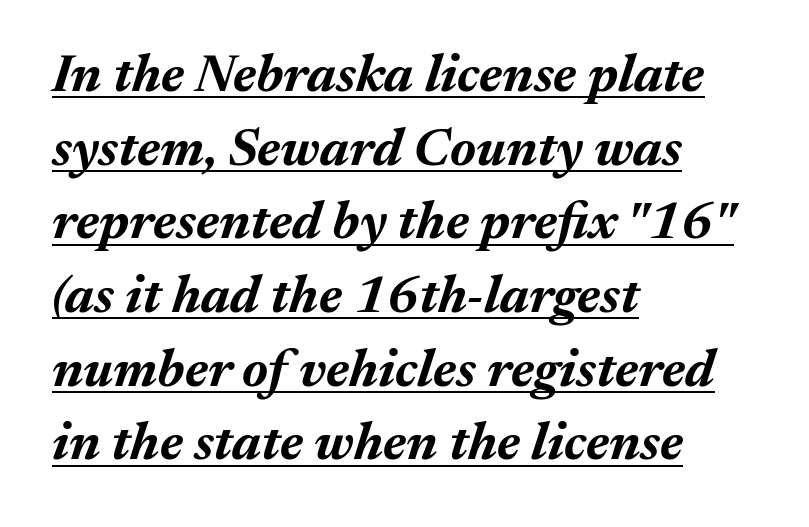
{"italic": "yes", "lean": "right", "slant_degrees": 17, "bold": "yes", "weight": "bold", "width": "normal", "stroke_contrast": "medium", "x_height": "medium", "monospaced": "no", "underline": "yes", "align": "left", "line_spacing": "normal", "line_spacing_ratio": 1.39, "letter_spacing": "normal", "letter_spacing_em": 0.0, "glyph_px": 53}
